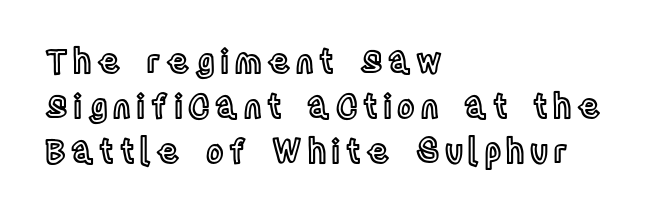
The image shows 33 px condensed type, upright; set left-aligned, normal line spacing (1.37x), not underlined; a large x-height.
